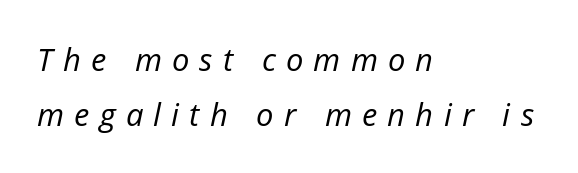
{"italic": "yes", "lean": "right", "slant_degrees": 12, "bold": "no", "weight": "regular", "width": "normal", "stroke_contrast": "low", "x_height": "medium", "monospaced": "no", "underline": "no", "align": "left", "line_spacing_ratio": 1.77, "letter_spacing": "wide", "letter_spacing_em": 0.33, "glyph_px": 31}
